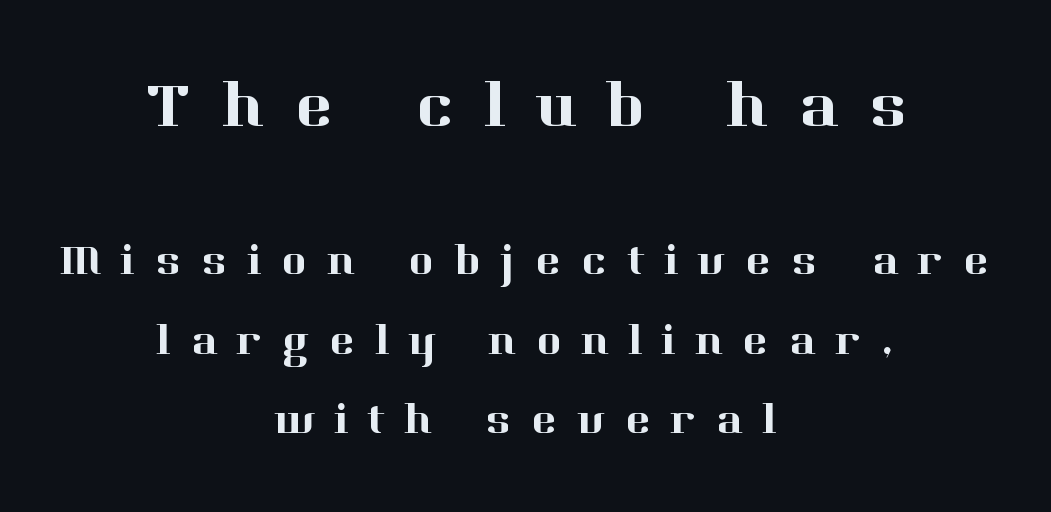
Caption: multi-line text, centered on the measure. The more generous point size was reserved for the upper chunk. Tall strokes in this sample are plumb rather than angled. The passage shown is typed in a proportional face where columns would drift.
